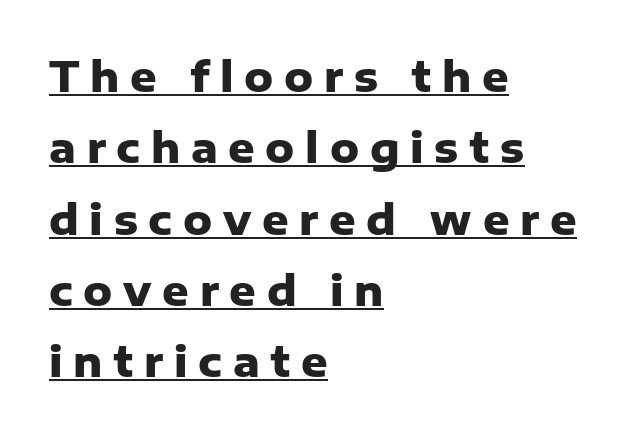
The image shows 41 px heavy sans-serif type, upright; set left-aligned, line spacing 1.74x, unusually wide letter spacing (+0.26 em), underlined; low stroke contrast and a medium x-height.
